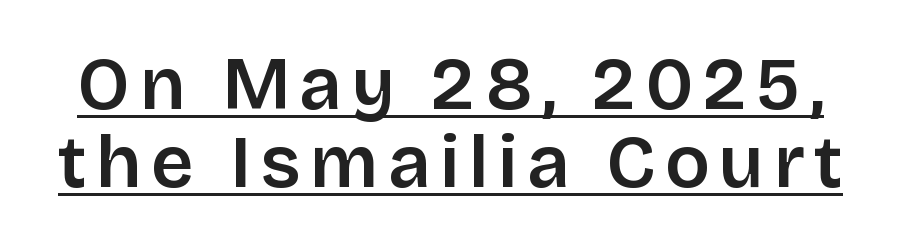
Q: Is the text italic (slanted)? A: No, it is upright.
Q: Is the typeface a serif or a sans-serif typeface? A: Sans-serif.
Q: Is the text underlined? A: Yes.
Q: Is the spacing between lines tight, normal or loose? A: Tight.
Q: Width (condensed, normal, or wide)? A: Normal.
Q: Stroke contrast? A: Low.
Q: x-height? A: Large.
Q: Monospaced? A: No.
